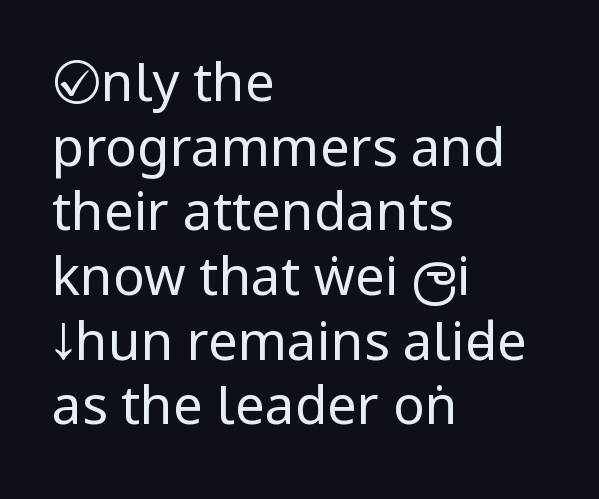
Q: Is the text bold? A: No.
Q: Is the text italic (slanted)? A: No, it is upright.
Q: Is the typeface a serif or a sans-serif typeface? A: Sans-serif.
Q: Is the text underlined? A: No.
Q: How is the paragraph aligned? A: Left-aligned.
Q: Is the spacing between letters normal or unusually wide? A: Normal.
Q: Width (condensed, normal, or wide)? A: Condensed.
Q: Stroke contrast? A: Low.
Q: x-height? A: Large.
Q: Monospaced? A: No.
